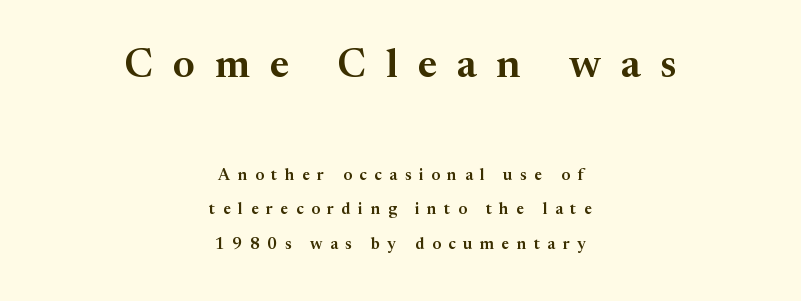
Note: larger setting up top, smaller setting below. One glance says open: line gaps are wider than usual. Horizontally, the lines are justified to the midpoint only. Each letter keeps its own natural width here, so spacing adapts to shape. The passage shown has open, widely tracked lettering throughout.
